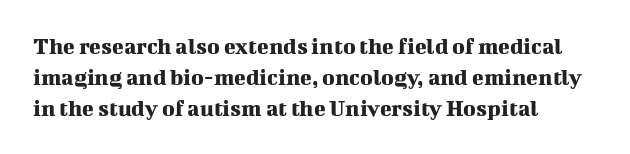
{"italic": "no", "underline": "no", "align": "left", "line_spacing": "normal", "line_spacing_ratio": 1.29, "letter_spacing": "normal", "letter_spacing_em": 0.0, "glyph_px": 24}
